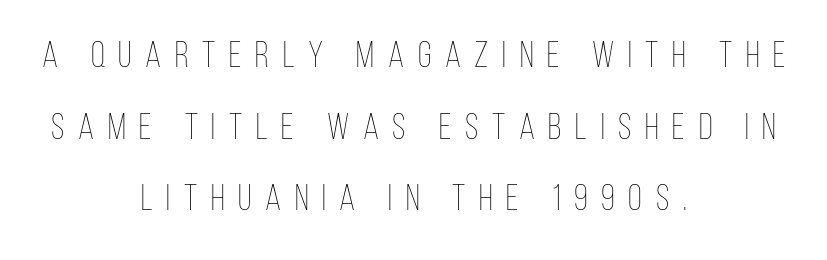
The image shows 36 px thin, condensed type, upright; set centered, loose line spacing (1.99x), unusually wide letter spacing (+0.38 em), not underlined; low stroke contrast and a large x-height.
